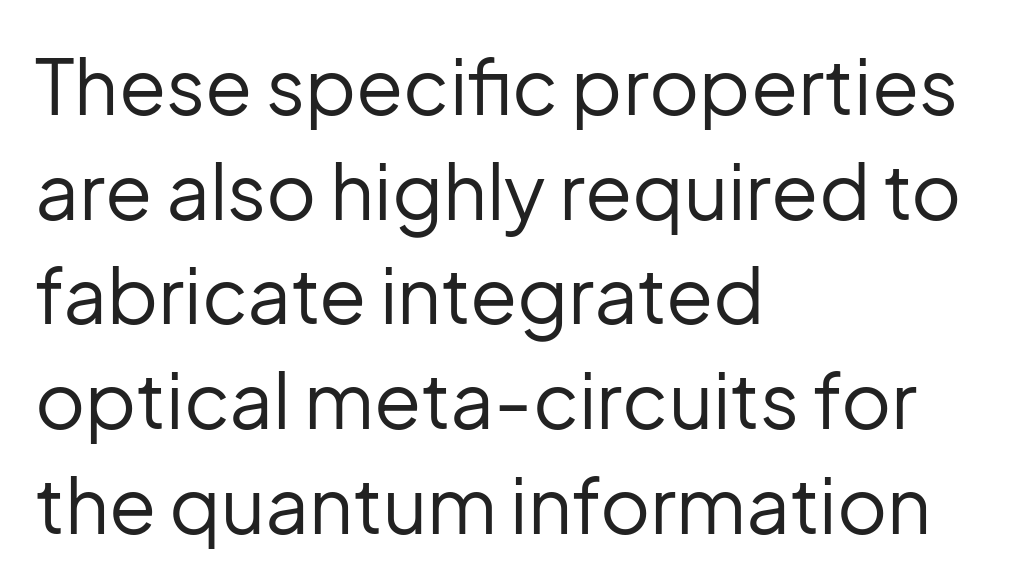
{"serif": "no", "italic": "no", "bold": "no", "weight": "regular", "width": "normal", "stroke_contrast": "low", "x_height": "medium", "monospaced": "no", "underline": "no", "align": "left", "line_spacing": "normal", "line_spacing_ratio": 1.36, "letter_spacing": "normal", "letter_spacing_em": 0.0, "glyph_px": 77}
